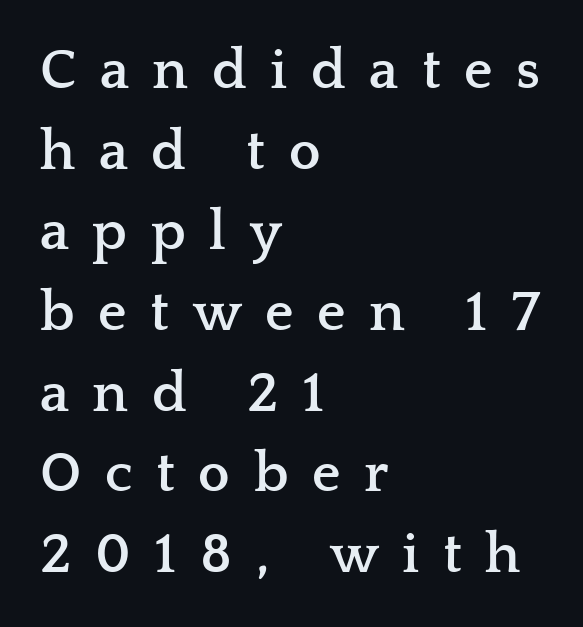
This is heavy type, rendered in bold. Does the copy run flush right? No — it runs flush left. Does the leading feel generous? No, just average. A serif font was chosen for this passage. Looks like regular typesetting: each glyph gets only the width it needs. The line texture is sparse and dotted thanks to wide tracking.
